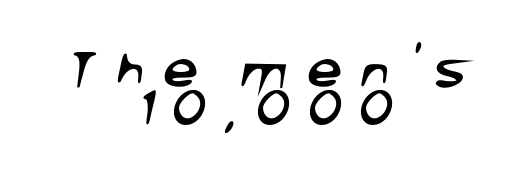
{"serif": "no", "width": "normal", "stroke_contrast": "low", "x_height": "large", "monospaced": "no", "underline": "no", "align": "center", "line_spacing": "tight", "line_spacing_ratio": 0.95, "letter_spacing": "wide", "letter_spacing_em": 0.42, "glyph_px": 40}
